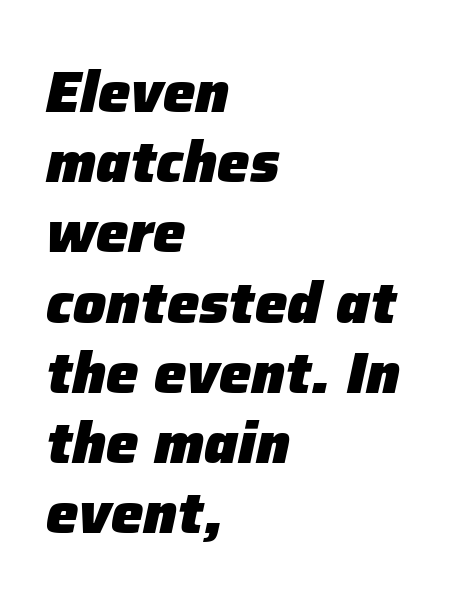
{"italic": "yes", "lean": "right", "slant_degrees": 12, "bold": "yes", "weight": "heavy", "width": "normal", "stroke_contrast": "low", "x_height": "medium", "monospaced": "no", "underline": "no", "align": "left", "line_spacing_ratio": 1.21, "letter_spacing": "normal", "letter_spacing_em": 0.0, "glyph_px": 58}
